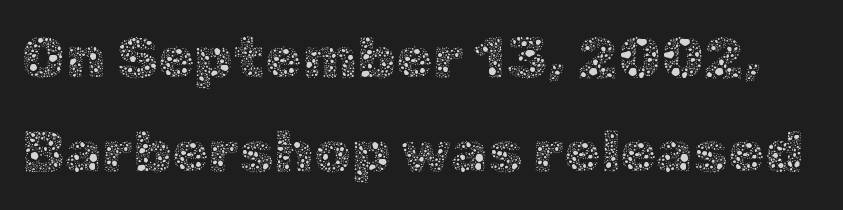
The image shows 59 px thin type, upright; set normal line spacing (1.6x), normal letter spacing, not underlined; a medium x-height.
